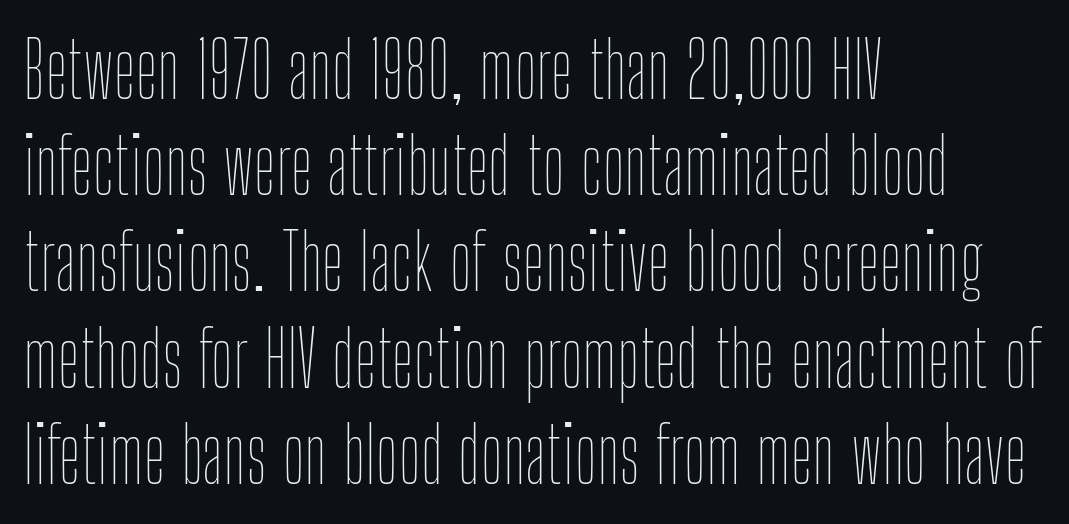
The image shows 77 px thin, condensed type, upright; set left-aligned, normal line spacing (1.25x), normal letter spacing, not underlined; low stroke contrast and a medium x-height.
